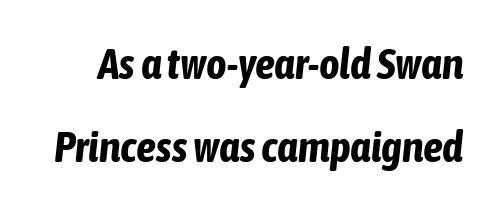
Q: Is the text bold? A: Yes.
Q: Is the text italic (slanted)? A: Yes, it leans right by about 6 degrees.
Q: Is the text underlined? A: No.
Q: Is the spacing between letters normal or unusually wide? A: Normal.
Q: Width (condensed, normal, or wide)? A: Condensed.
Q: Stroke contrast? A: Low.
Q: x-height? A: Medium.
Q: Monospaced? A: No.
